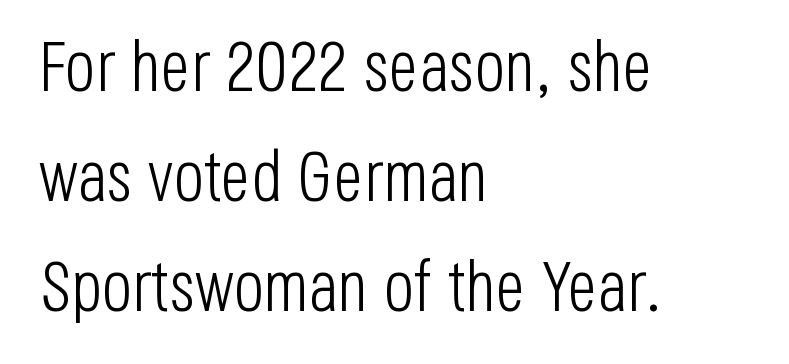
Line beginnings align vertically; line endings do not. The face used here is proportionally spaced, like ordinary book or web type. Unbolded letterforms with no extra heft. Descender tails drop into unmarked territory. Font category for this specimen: sans-serif. Successive baselines arrive at the customary interval.
